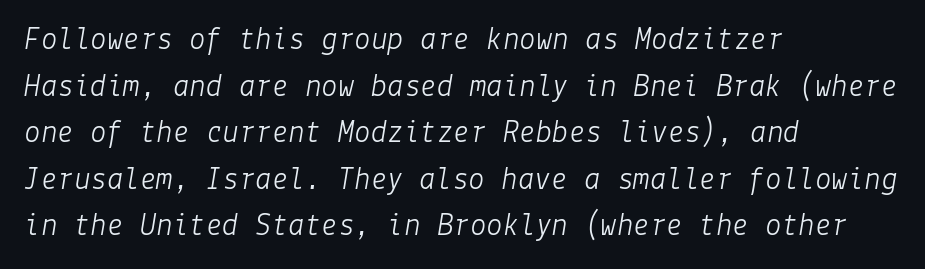
{"italic": "yes", "lean": "right", "slant_degrees": 9, "bold": "no", "weight": "light", "width": "normal", "stroke_contrast": "low", "x_height": "medium", "underline": "no", "align": "left", "line_spacing": "normal", "line_spacing_ratio": 1.41, "letter_spacing": "normal", "letter_spacing_em": 0.0, "glyph_px": 33}
